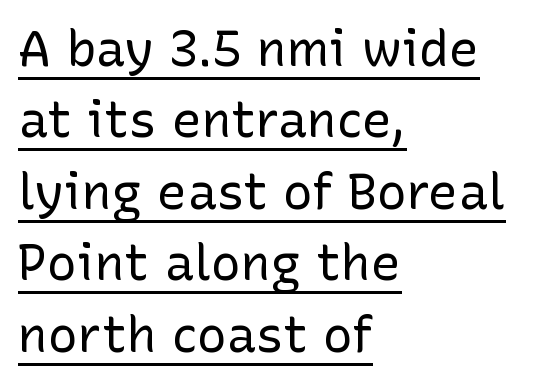
No extra tracking has been applied to these lines. Nope, no serifs anywhere on these letters. This sample is left-justified, so line endings fall wherever the words run out. No letter is thick-stroked: the sample isn't bold. Each letter keeps its own natural width here, so spacing adapts to shape.
